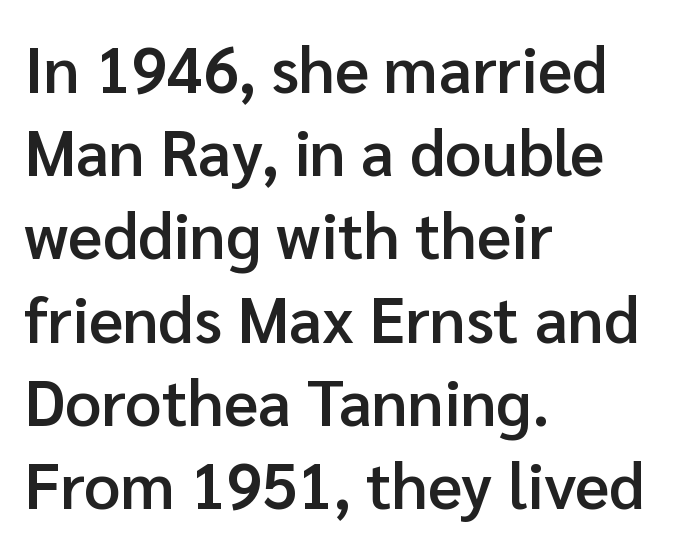
Q: Is the text bold? A: Semi-bold.
Q: Is the text italic (slanted)? A: No, it is upright.
Q: Is the typeface a serif or a sans-serif typeface? A: Sans-serif.
Q: Is the text underlined? A: No.
Q: How is the paragraph aligned? A: Left-aligned.
Q: Is the spacing between letters normal or unusually wide? A: Normal.
Q: Is the spacing between lines tight, normal or loose? A: Normal.
Q: Width (condensed, normal, or wide)? A: Normal.
Q: Stroke contrast? A: Low.
Q: x-height? A: Medium.
Q: Monospaced? A: No.
